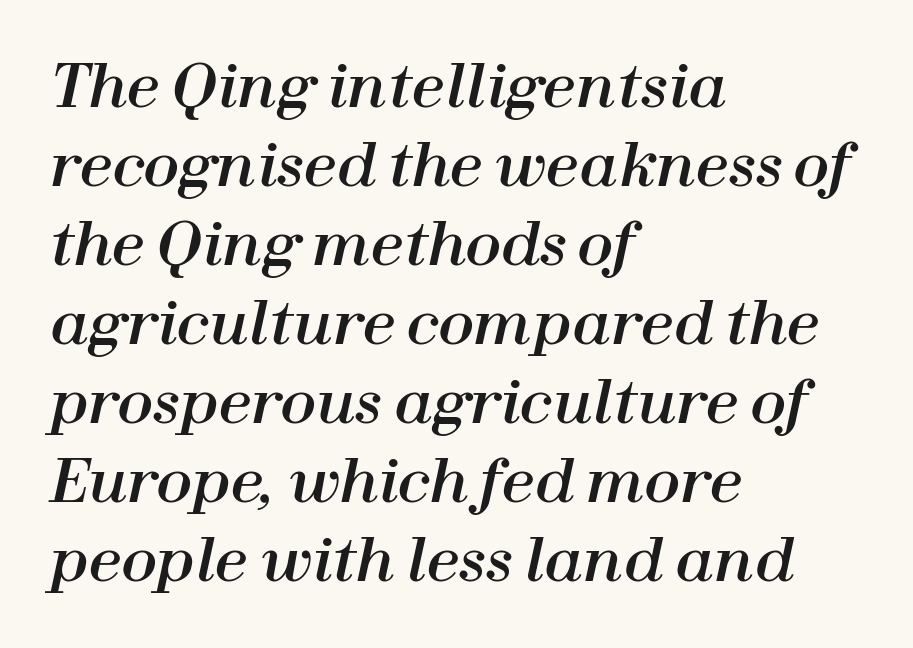
The image shows 59 px text type, italic (leaning right); set left-aligned, normal line spacing (1.34x), normal letter spacing, not underlined; high stroke contrast and a medium x-height.
